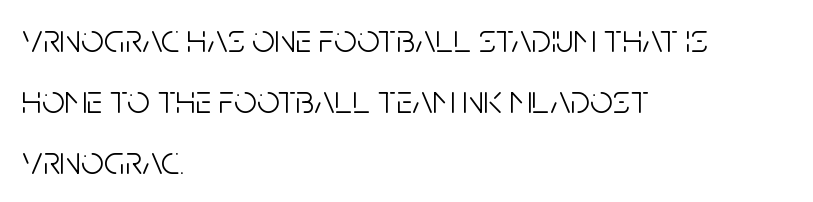
The image shows 40 px light, condensed sans-serif type, upright; set left-aligned, normal line spacing (1.52x), normal letter spacing, not underlined; low stroke contrast and a large x-height.
